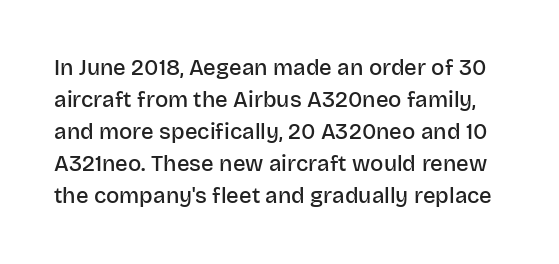
Q: Is the text bold? A: Semi-bold.
Q: Is the text italic (slanted)? A: No, it is upright.
Q: Is the text underlined? A: No.
Q: Is the spacing between letters normal or unusually wide? A: Normal.
Q: Is the spacing between lines tight, normal or loose? A: Normal.
